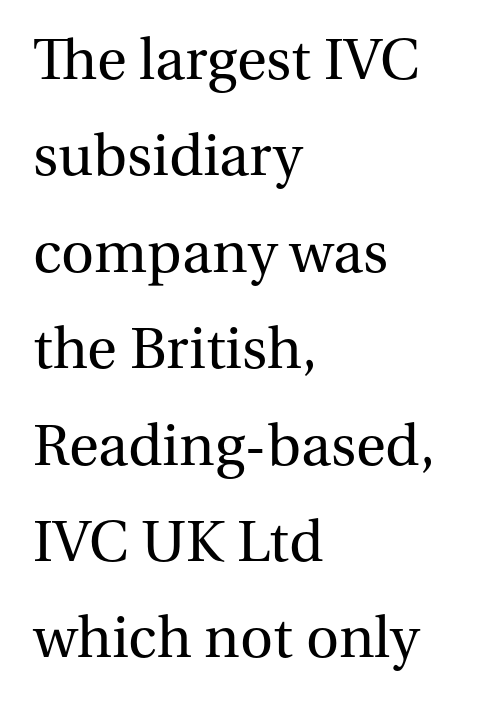
Leftover space on each line is placed entirely after the last word. The passage shown is typed in a proportional face where columns would drift. The letters carry serifs — small finishing strokes at the ends of their stems. The passage shown is not underscored anywhere. The letters stand upright; this is a roman face. Each new line begins a customary step beneath the previous one.
